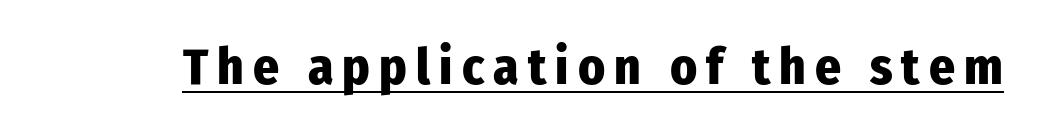
{"serif": "no", "italic": "no", "bold": "yes", "weight": "heavy", "width": "condensed", "stroke_contrast": "low", "x_height": "medium", "monospaced": "no", "underline": "yes", "glyph_px": 51}
